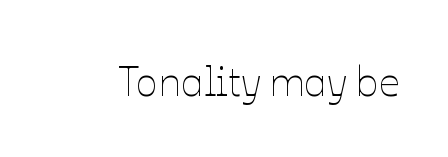
The image shows 41 px thin type, upright; set normal letter spacing, not underlined; low stroke contrast and a medium x-height.
